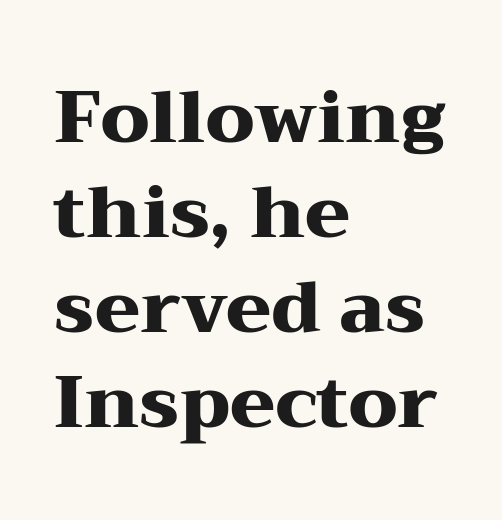
Q: Is the text bold? A: Yes.
Q: Is the text italic (slanted)? A: No, it is upright.
Q: Is the typeface a serif or a sans-serif typeface? A: Serif.
Q: Is the text underlined? A: No.
Q: How is the paragraph aligned? A: Left-aligned.
Q: Is the spacing between letters normal or unusually wide? A: Normal.
Q: Is the spacing between lines tight, normal or loose? A: Normal.
Q: Width (condensed, normal, or wide)? A: Wide.
Q: Stroke contrast? A: Medium.
Q: x-height? A: Medium.
Q: Monospaced? A: No.
